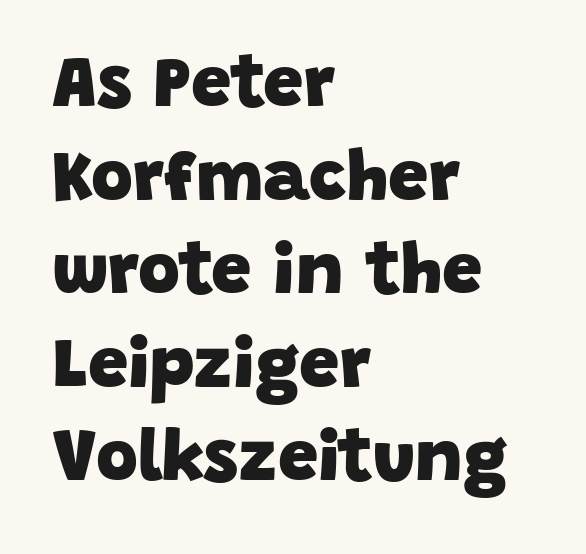
{"serif": "no", "bold": "yes", "weight": "heavy", "width": "normal", "stroke_contrast": "low", "x_height": "large", "monospaced": "no", "underline": "no", "align": "left", "line_spacing": "normal", "line_spacing_ratio": 1.3, "letter_spacing": "normal", "letter_spacing_em": 0.0, "glyph_px": 72}
